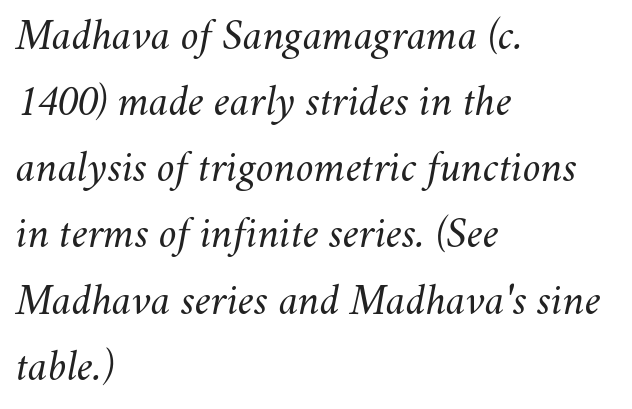
{"italic": "yes", "lean": "right", "slant_degrees": 11, "bold": "no", "weight": "light", "width": "normal", "stroke_contrast": "medium", "x_height": "small", "monospaced": "no", "underline": "no", "align": "left", "line_spacing": "normal", "line_spacing_ratio": 1.47, "letter_spacing": "normal", "letter_spacing_em": 0.0, "glyph_px": 45}
